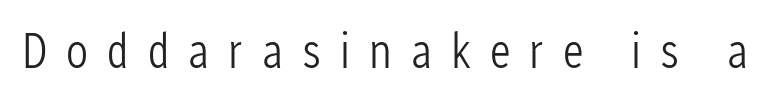
Q: Is the text bold? A: No.
Q: Is the text italic (slanted)? A: No, it is upright.
Q: Is the typeface a serif or a sans-serif typeface? A: Sans-serif.
Q: Is the text underlined? A: No.
Q: Is the spacing between letters normal or unusually wide? A: Unusually wide.
Q: Width (condensed, normal, or wide)? A: Condensed.
Q: Stroke contrast? A: Low.
Q: x-height? A: Medium.
Q: Monospaced? A: No.
